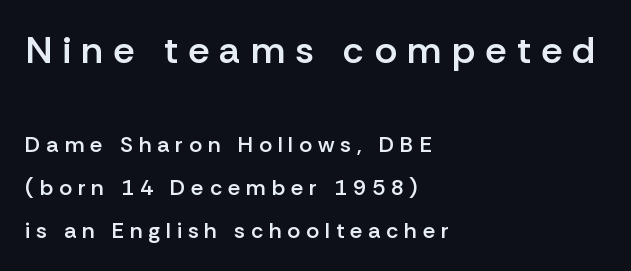
Q: Is the text bold? A: Semi-bold.
Q: Is the text italic (slanted)? A: No, it is upright.
Q: Is the typeface a serif or a sans-serif typeface? A: Sans-serif.
Q: Is the text underlined? A: No.
Q: How is the paragraph aligned? A: Left-aligned.
Q: Is the spacing between letters normal or unusually wide? A: Unusually wide.
Q: Is the spacing between lines tight, normal or loose? A: Loose.
Q: Which block of text is set in a larger size, the first (top) or the second (bottom)? A: The first (top) one.
Q: Width (condensed, normal, or wide)? A: Normal.
Q: Stroke contrast? A: Low.
Q: x-height? A: Medium.
Q: Monospaced? A: No.
